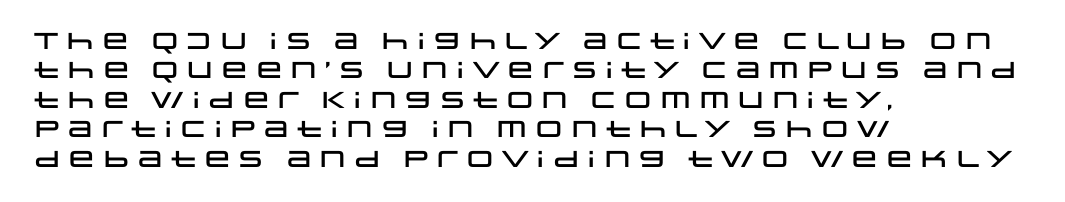
Q: Is the text italic (slanted)? A: No, it is upright.
Q: Is the text underlined? A: No.
Q: How is the paragraph aligned? A: Left-aligned.
Q: Is the spacing between letters normal or unusually wide? A: Normal.
Q: Is the spacing between lines tight, normal or loose? A: Normal.
